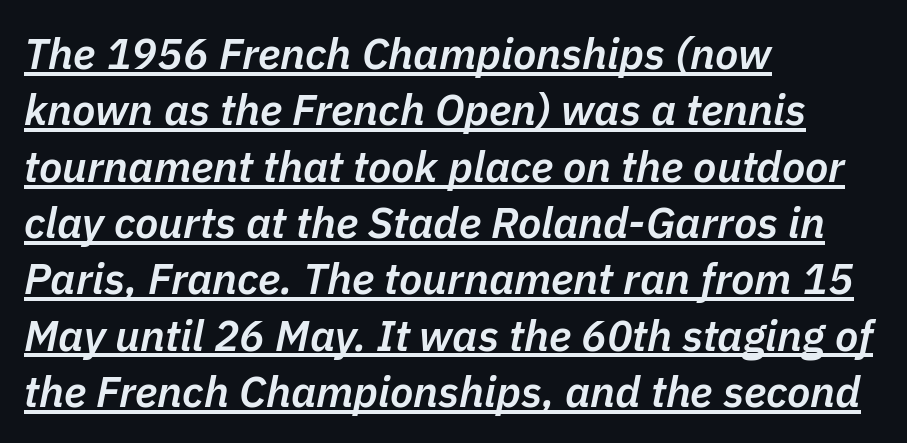
Students, observe the line beneath the letters — that is underlining. A typesetter would call this proportional, since set widths differ per character. The tracking reads as untouched default to a designer's eye. The vertical gap from one line to the next is medium. It's the slanting kind of type.
